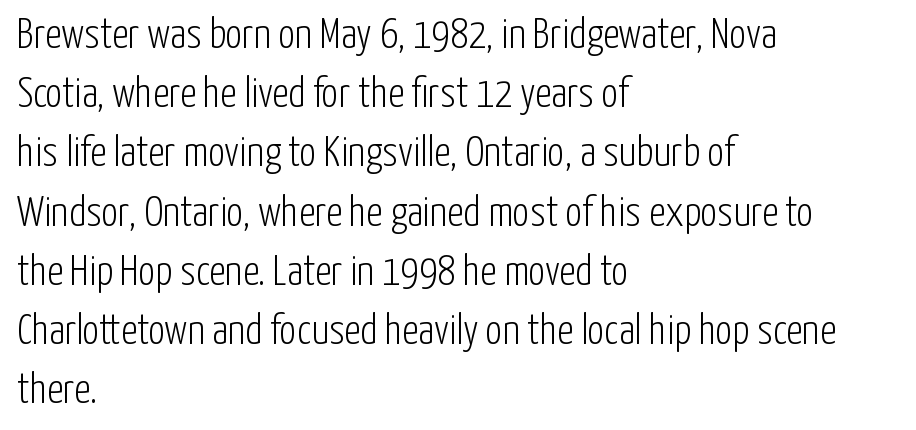
{"serif": "no", "italic": "no", "bold": "no", "weight": "light", "width": "condensed", "stroke_contrast": "low", "x_height": "medium", "monospaced": "no", "underline": "no", "align": "left", "line_spacing": "normal", "line_spacing_ratio": 1.41, "letter_spacing": "normal", "letter_spacing_em": 0.0, "glyph_px": 42}
